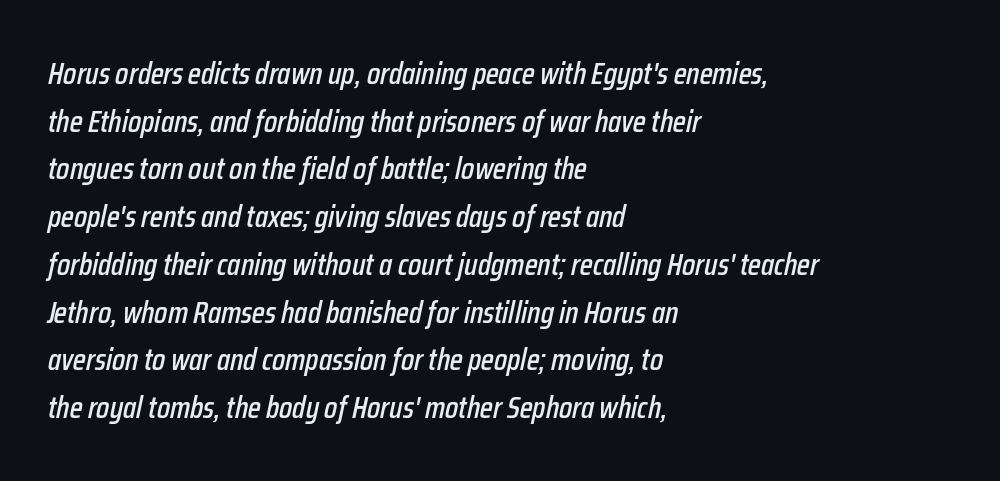
The image shows 31 px condensed type, italic (leaning right); set left-aligned, normal line spacing (1.54x), normal letter spacing, not underlined; low stroke contrast and a medium x-height.
